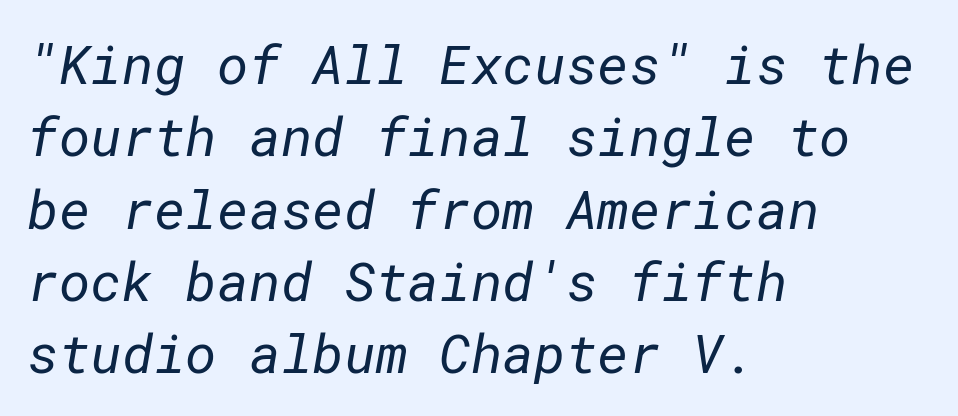
There is no visible air inserted between adjacent glyphs. Leading: standard. All the whitespace from short lines collects on the right. The space directly below the letters is spotless. Compared with a typical body face, this is equally light or lighter still.
